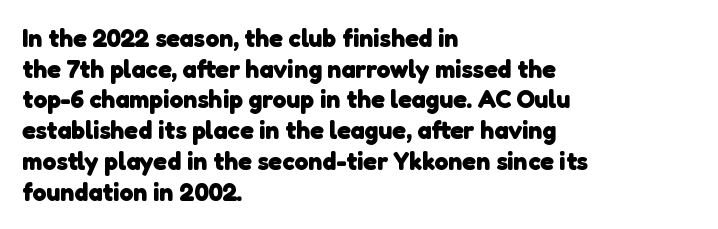
The image shows 25 px bold type; set left-aligned, line spacing 1.23x, normal letter spacing, not underlined.
